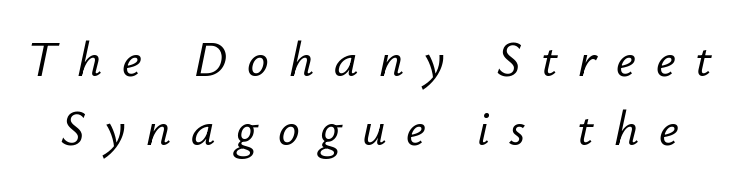
{"italic": "yes", "lean": "right", "slant_degrees": 12, "width": "normal", "stroke_contrast": "low", "x_height": "small", "monospaced": "no", "underline": "no", "line_spacing": "normal", "line_spacing_ratio": 1.44, "letter_spacing": "wide", "letter_spacing_em": 0.42, "glyph_px": 48}
